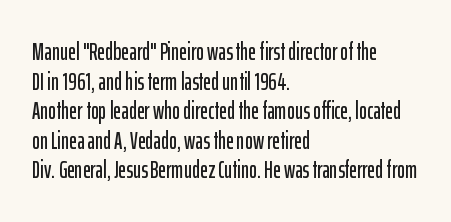
The rag falls on the right side of this text block. This sample uses an upright cut, with every glyph sitting square on the baseline. This sample uses plain, unmodified letter spacing. The strip under each line holds only bare page.
